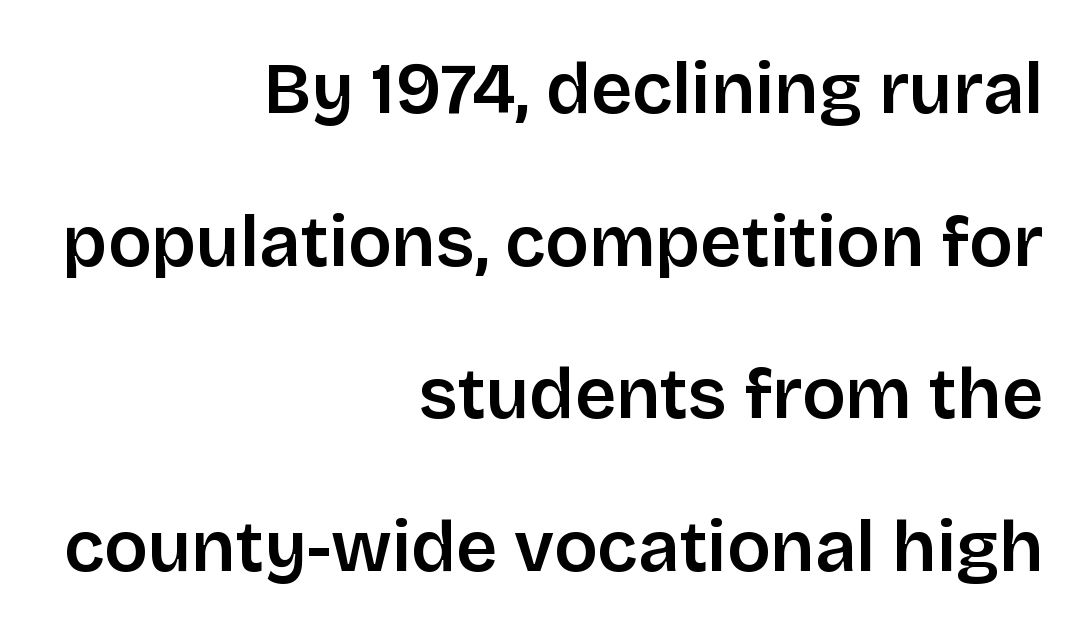
The image shows 72 px semibold sans-serif type, upright; set right-aligned, loose line spacing (2.12x), normal letter spacing, not underlined; low stroke contrast and a large x-height.
